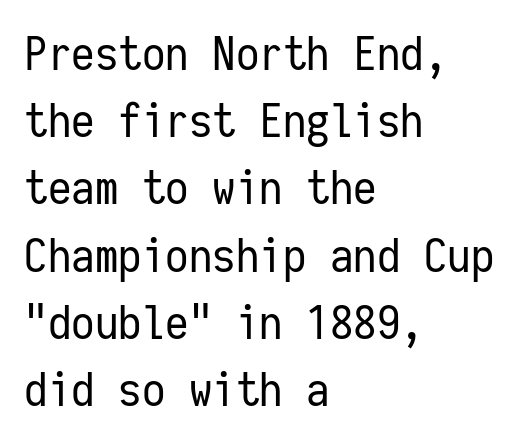
{"serif": "no", "italic": "no", "bold": "no", "weight": "regular", "width": "condensed", "stroke_contrast": "low", "x_height": "medium", "monospaced": "yes", "underline": "no", "align": "left", "line_spacing": "normal", "line_spacing_ratio": 1.43, "letter_spacing": "normal", "letter_spacing_em": 0.0, "glyph_px": 47}
